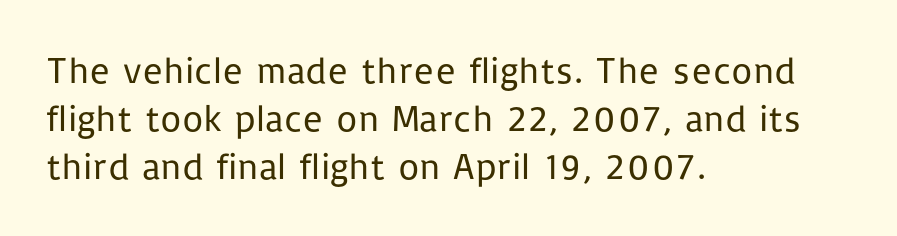
Q: Is the text bold? A: No.
Q: Is the text italic (slanted)? A: No, it is upright.
Q: Is the typeface a serif or a sans-serif typeface? A: Sans-serif.
Q: Is the text underlined? A: No.
Q: How is the paragraph aligned? A: Left-aligned.
Q: Is the spacing between letters normal or unusually wide? A: Normal.
Q: Is the spacing between lines tight, normal or loose? A: Normal.
Q: Width (condensed, normal, or wide)? A: Normal.
Q: Stroke contrast? A: Low.
Q: x-height? A: Medium.
Q: Monospaced? A: No.
